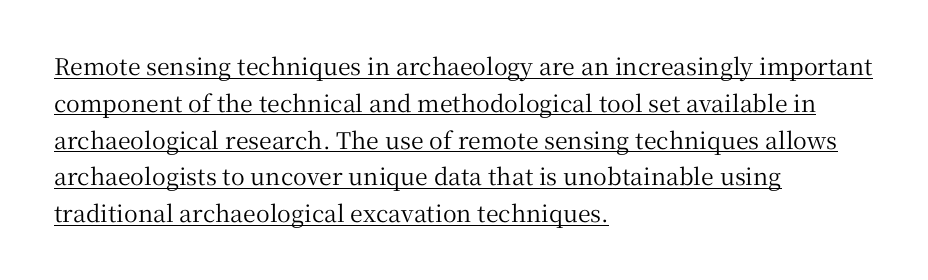
Glance below the letters and you will spot a drawn line. There is no visible air inserted between adjacent glyphs. Notice how the passage keeps a crisp vertical edge on the left only. Summary of vertical rhythm: regular, with standard interline spacing. The font's upright variant was chosen for this text.
